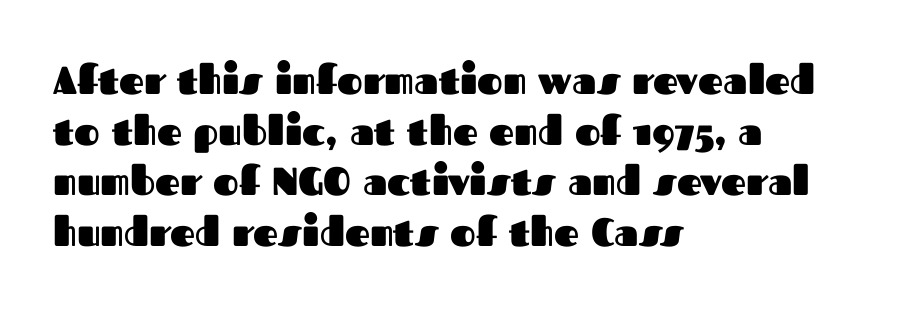
Vertical strokes here are truly vertical. Look at the bottom of the vertical strokes: they stop flat, with no serifs. This sample has the flowing, uneven cadence of proportional lettering. Just letters on the line, the space beneath them empty.
